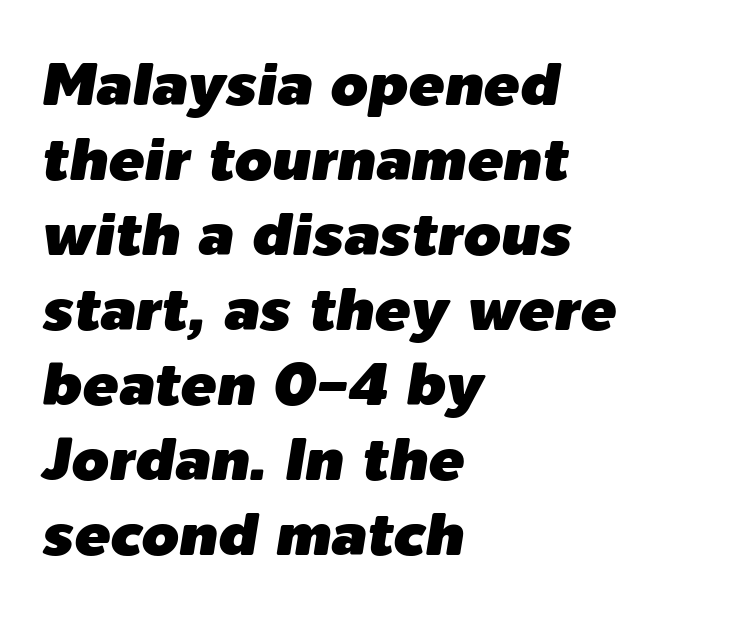
The image shows 60 px text type, italic (leaning right); set left-aligned, normal line spacing (1.25x), normal letter spacing, not underlined; low stroke contrast and a medium x-height.
